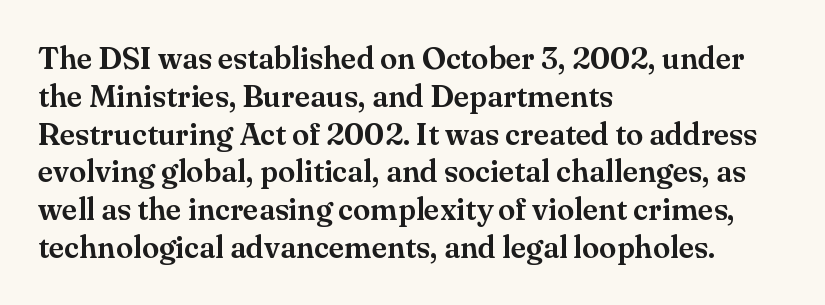
Q: Is the text italic (slanted)? A: No, it is upright.
Q: Is the typeface a serif or a sans-serif typeface? A: Serif.
Q: Is the text underlined? A: No.
Q: How is the paragraph aligned? A: Left-aligned.
Q: Is the spacing between letters normal or unusually wide? A: Normal.
Q: Width (condensed, normal, or wide)? A: Normal.
Q: Stroke contrast? A: Medium.
Q: x-height? A: Small.
Q: Monospaced? A: No.
